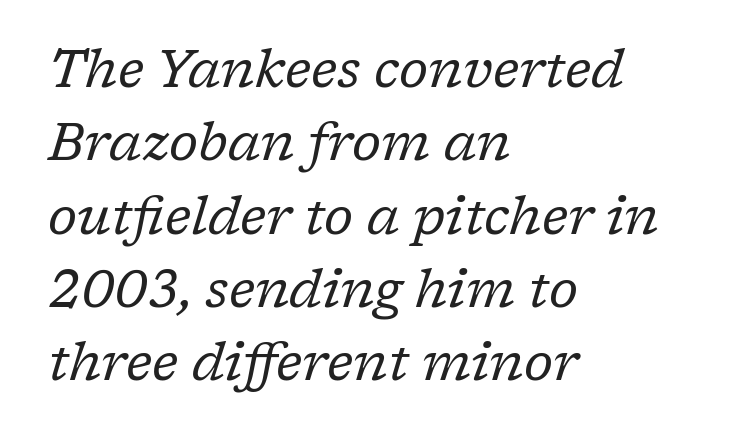
The image shows 52 px regular-weight serif type, italic (leaning right); set left-aligned, normal line spacing (1.41x), normal letter spacing, not underlined; low stroke contrast and a medium x-height.
